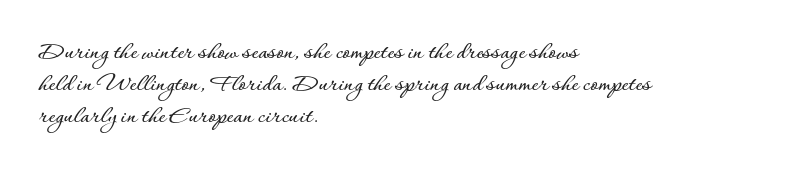
The image shows 26 px text type; set left-aligned, line spacing 1.23x, normal letter spacing, not underlined.
